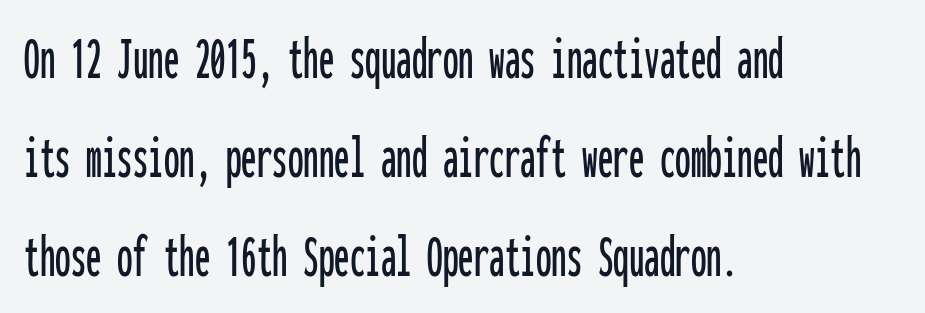
{"serif": "no", "italic": "no", "width": "condensed", "stroke_contrast": "low", "x_height": "medium", "monospaced": "yes", "underline": "no", "align": "left", "line_spacing": "normal", "line_spacing_ratio": 1.6, "letter_spacing": "normal", "letter_spacing_em": 0.0, "glyph_px": 62}
